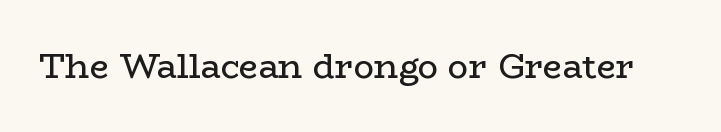
{"serif": "yes", "italic": "no", "bold": "no", "weight": "regular", "width": "wide", "stroke_contrast": "low", "x_height": "medium", "monospaced": "no", "underline": "no", "letter_spacing": "normal", "letter_spacing_em": 0.0, "glyph_px": 34}
